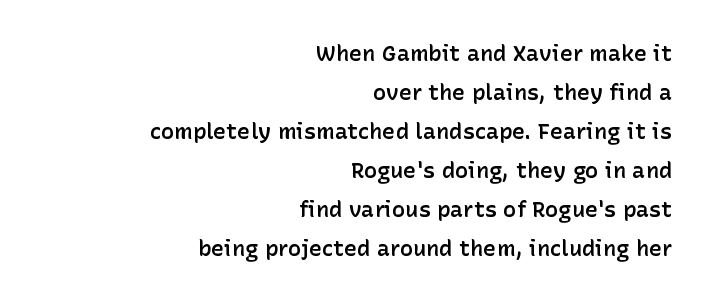
{"italic": "no", "bold": "semi", "underline": "no", "align": "right", "line_spacing_ratio": 1.77, "letter_spacing": "normal", "letter_spacing_em": 0.0, "glyph_px": 22}
